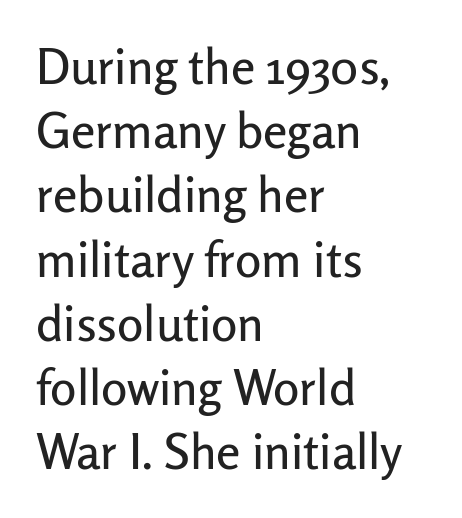
Q: Is the text italic (slanted)? A: No, it is upright.
Q: Is the typeface a serif or a sans-serif typeface? A: Sans-serif.
Q: Is the text underlined? A: No.
Q: How is the paragraph aligned? A: Left-aligned.
Q: Is the spacing between letters normal or unusually wide? A: Normal.
Q: Is the spacing between lines tight, normal or loose? A: Normal.
Q: Width (condensed, normal, or wide)? A: Normal.
Q: Stroke contrast? A: Low.
Q: x-height? A: Medium.
Q: Monospaced? A: No.
